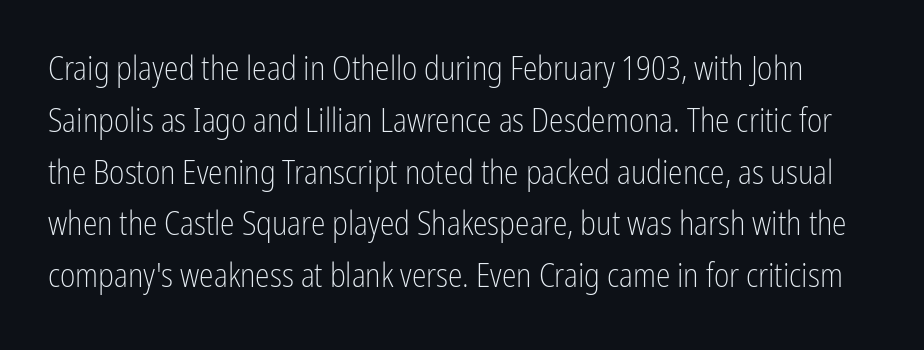
The image shows 33 px light, condensed sans-serif type, upright; set normal line spacing (1.57x), normal letter spacing, not underlined; low stroke contrast and a medium x-height.
